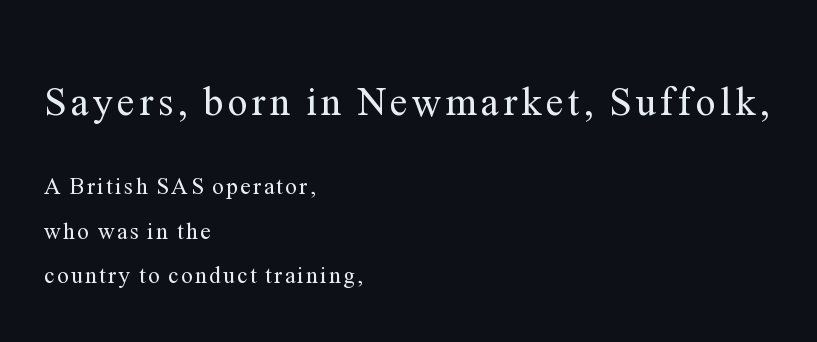
Q: Is the text bold? A: No.
Q: Is the text italic (slanted)? A: No, it is upright.
Q: Is the typeface a serif or a sans-serif typeface? A: Serif.
Q: Is the text underlined? A: No.
Q: How is the paragraph aligned? A: Left-aligned.
Q: Is the spacing between lines tight, normal or loose? A: Loose.
Q: Which block of text is set in a larger size, the first (top) or the second (bottom)? A: The first (top) one.
Q: Width (condensed, normal, or wide)? A: Normal.
Q: Stroke contrast? A: Medium.
Q: x-height? A: Medium.
Q: Monospaced? A: No.
